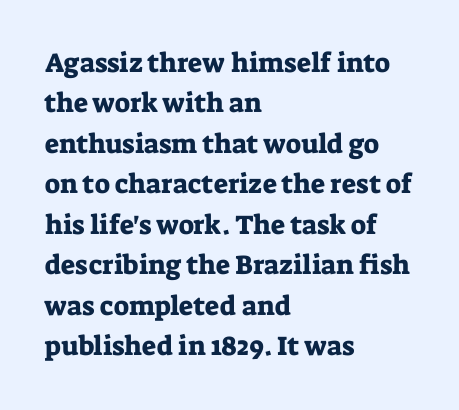
No italicization has been applied; the sample stays upright. This block has exactly the height ordinary leading produces. Students, note that the glyphs here touch the page at normal intervals. Typeset ragged right — the left edge is the straight one.
